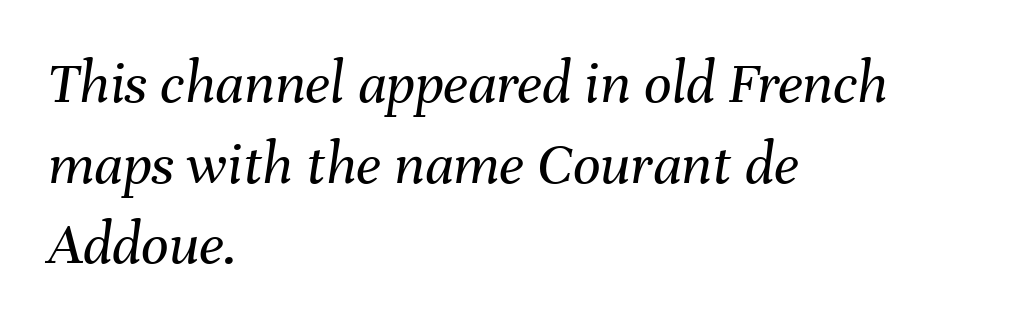
The image shows 61 px regular-weight type, italic (leaning right); set left-aligned, normal line spacing (1.32x), normal letter spacing, not underlined; medium stroke contrast and a medium x-height.
